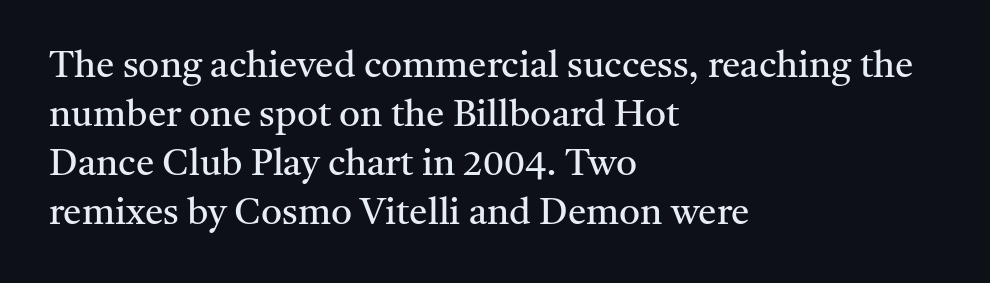
Q: Is the text bold? A: No.
Q: Is the text italic (slanted)? A: No, it is upright.
Q: Is the typeface a serif or a sans-serif typeface? A: Serif.
Q: Is the text underlined? A: No.
Q: How is the paragraph aligned? A: Left-aligned.
Q: Is the spacing between letters normal or unusually wide? A: Normal.
Q: Is the spacing between lines tight, normal or loose? A: Normal.
Q: Width (condensed, normal, or wide)? A: Normal.
Q: Stroke contrast? A: Medium.
Q: x-height? A: Medium.
Q: Monospaced? A: No.
